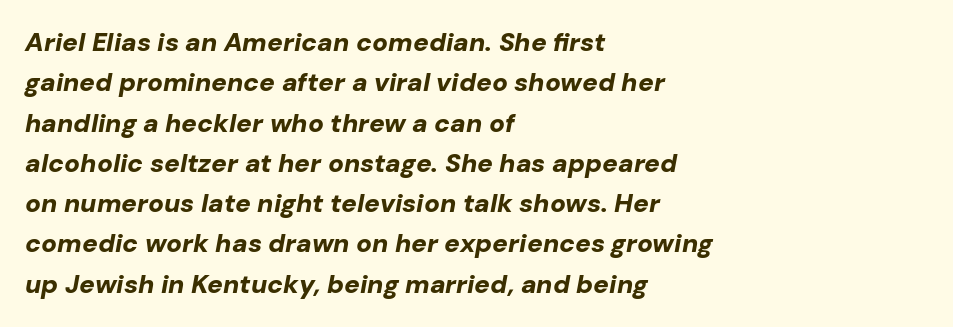
The image shows 26 px bold type, italic (leaning right); set left-aligned, normal line spacing (1.55x), normal letter spacing, not underlined.
